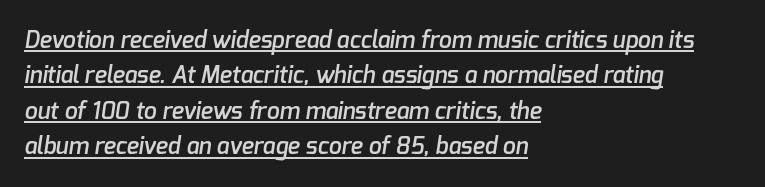
The typesetting leans somewhat heavy: a semibold. The string is rendered with underlining switched on. The rendering keeps characters at their native spacing. These lines are set flush left with a ragged right edge. Does the leading feel generous? No, just average.
